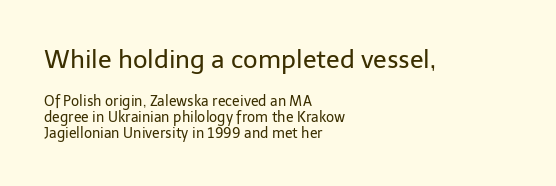
The image shows 25 px text type, upright; set left-aligned, tight line spacing (1.13x), normal letter spacing, not underlined; the first (top) block is 1.79x larger.
